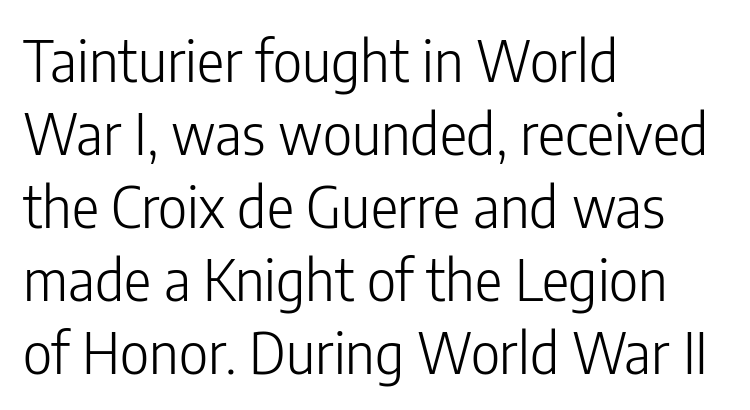
The image shows 57 px light, condensed sans-serif type, upright; set left-aligned, normal line spacing (1.28x), normal letter spacing, not underlined; low stroke contrast and a medium x-height.
